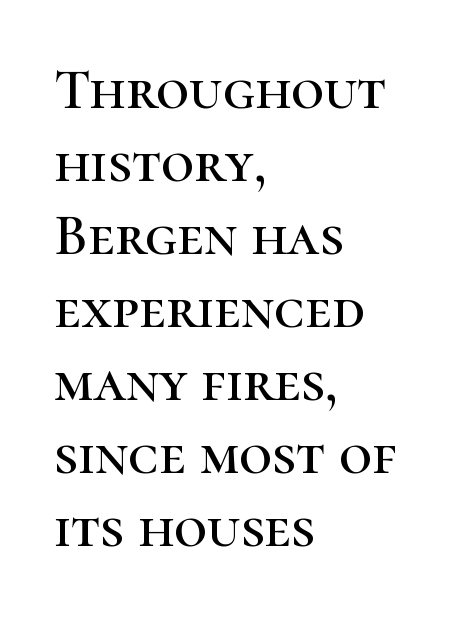
Q: Is the text italic (slanted)? A: No, it is upright.
Q: Is the typeface a serif or a sans-serif typeface? A: Serif.
Q: Is the text underlined? A: No.
Q: How is the paragraph aligned? A: Left-aligned.
Q: Is the spacing between letters normal or unusually wide? A: Normal.
Q: Is the spacing between lines tight, normal or loose? A: Normal.
Q: Width (condensed, normal, or wide)? A: Normal.
Q: Stroke contrast? A: High.
Q: x-height? A: Medium.
Q: Monospaced? A: No.
